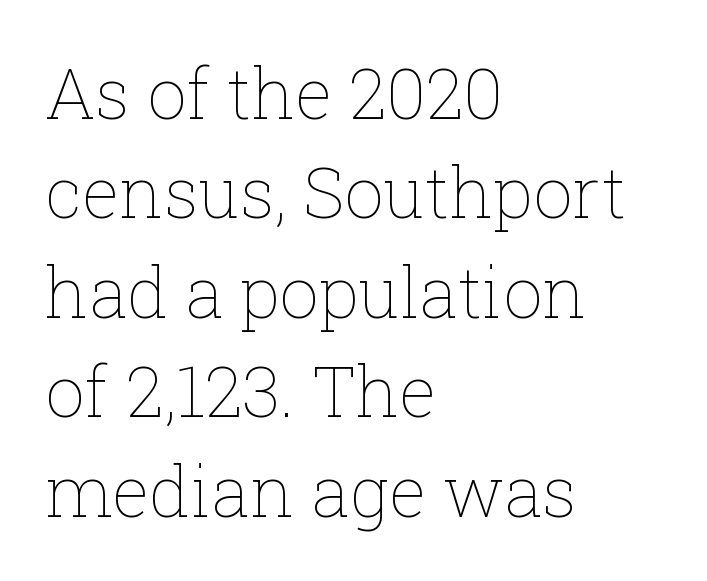
Q: Is the text bold? A: No.
Q: Is the text italic (slanted)? A: No, it is upright.
Q: Is the text underlined? A: No.
Q: How is the paragraph aligned? A: Left-aligned.
Q: Is the spacing between letters normal or unusually wide? A: Normal.
Q: Is the spacing between lines tight, normal or loose? A: Normal.
Q: Width (condensed, normal, or wide)? A: Normal.
Q: Stroke contrast? A: Low.
Q: x-height? A: Medium.
Q: Monospaced? A: No.
